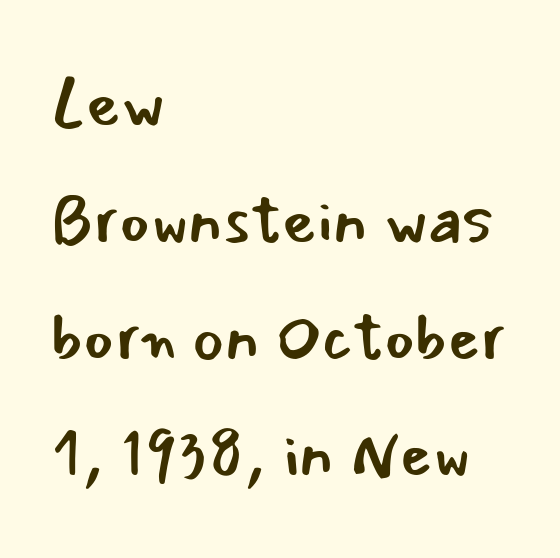
{"serif": "no", "italic": "no", "bold": "no", "weight": "regular", "width": "normal", "stroke_contrast": "low", "x_height": "small", "monospaced": "no", "underline": "no", "align": "left", "line_spacing_ratio": 1.77, "letter_spacing": "normal", "letter_spacing_em": 0.0, "glyph_px": 66}
